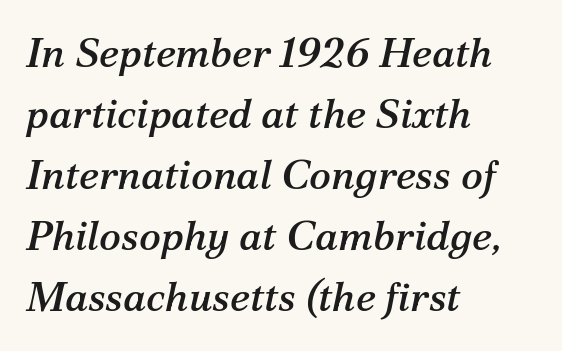
{"serif": "yes", "italic": "yes", "lean": "right", "slant_degrees": 12, "width": "normal", "stroke_contrast": "medium", "x_height": "medium", "monospaced": "no", "underline": "no", "align": "left", "line_spacing": "normal", "line_spacing_ratio": 1.49, "letter_spacing": "normal", "letter_spacing_em": 0.0, "glyph_px": 41}
